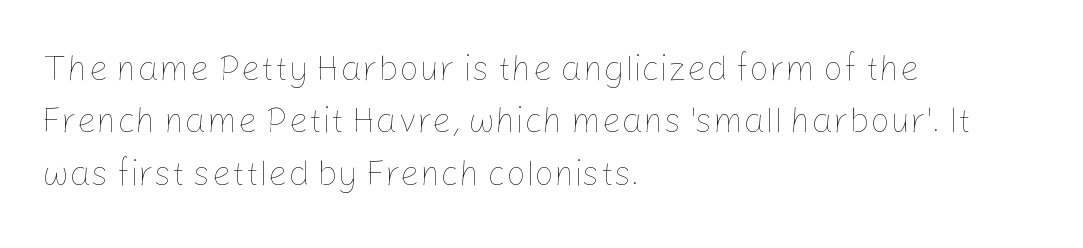
The image shows 35 px thin type, upright; set left-aligned, normal line spacing (1.5x), normal letter spacing, not underlined; low stroke contrast and a medium x-height.
